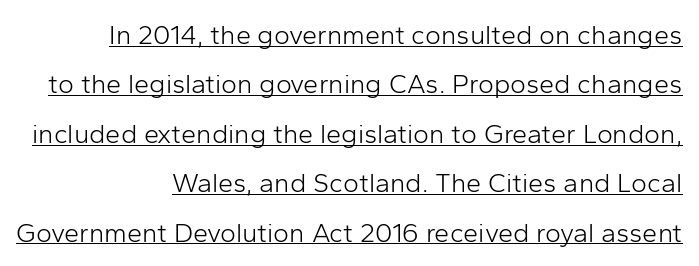
Q: Is the text bold? A: No.
Q: Is the text italic (slanted)? A: No, it is upright.
Q: Is the text underlined? A: Yes.
Q: How is the paragraph aligned? A: Right-aligned.
Q: Is the spacing between letters normal or unusually wide? A: Normal.
